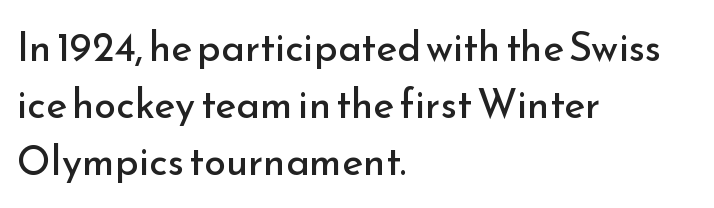
The image shows 40 px regular-weight sans-serif type, upright; set left-aligned, normal line spacing (1.42x), normal letter spacing, not underlined; low stroke contrast and a small x-height.
